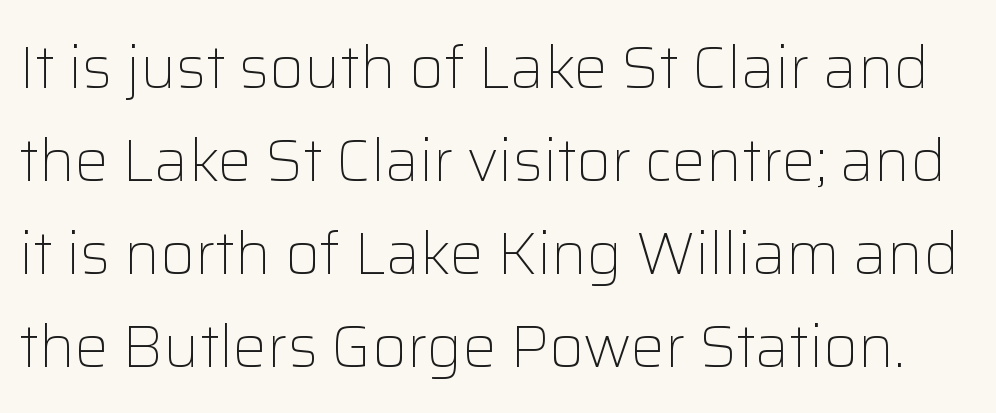
{"serif": "no", "italic": "no", "bold": "no", "weight": "light", "width": "normal", "stroke_contrast": "low", "x_height": "medium", "monospaced": "no", "underline": "no", "line_spacing": "normal", "line_spacing_ratio": 1.55, "letter_spacing": "normal", "letter_spacing_em": 0.0, "glyph_px": 60}
